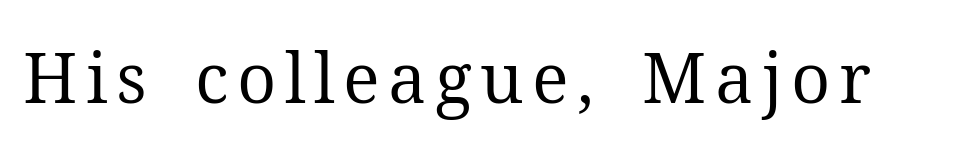
{"serif": "yes", "italic": "no", "bold": "no", "weight": "regular", "width": "normal", "stroke_contrast": "medium", "x_height": "medium", "monospaced": "no", "underline": "no", "glyph_px": 69}
